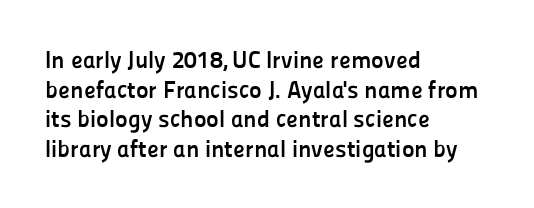
Nobody drew a line under any word here. The lettering stays uniformly vertical, giving the passage a roman look. Each word holds together tightly as a unit, with standard inter-letter gaps. A student would call this left alignment; a typographer would say flush left, rag right. Typographic density is high because the face is bold.
